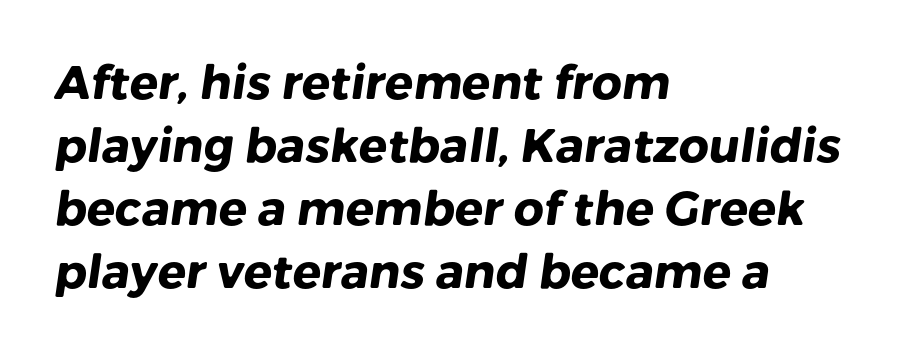
The zone under the glyphs is completely vacant. The rendering keeps characters at their native spacing. One-word summary of the alignment: left. Chunky letters — that's bold for sure. Note the varied advance widths — an 'i' is clearly narrower than an 'm'.
